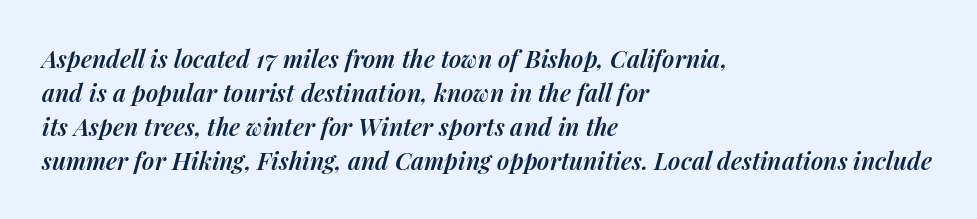
The image shows 24 px text type, italic (leaning right); set left-aligned, normal line spacing (1.41x), normal letter spacing, not underlined.
